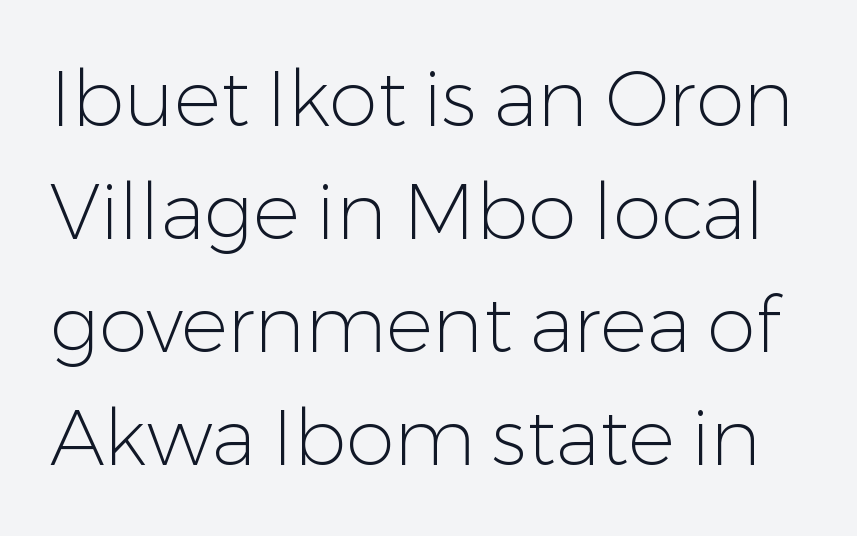
{"serif": "no", "italic": "no", "bold": "no", "weight": "light", "width": "normal", "stroke_contrast": "low", "x_height": "medium", "monospaced": "no", "underline": "no", "line_spacing": "normal", "line_spacing_ratio": 1.45, "letter_spacing": "normal", "letter_spacing_em": 0.0, "glyph_px": 78}
